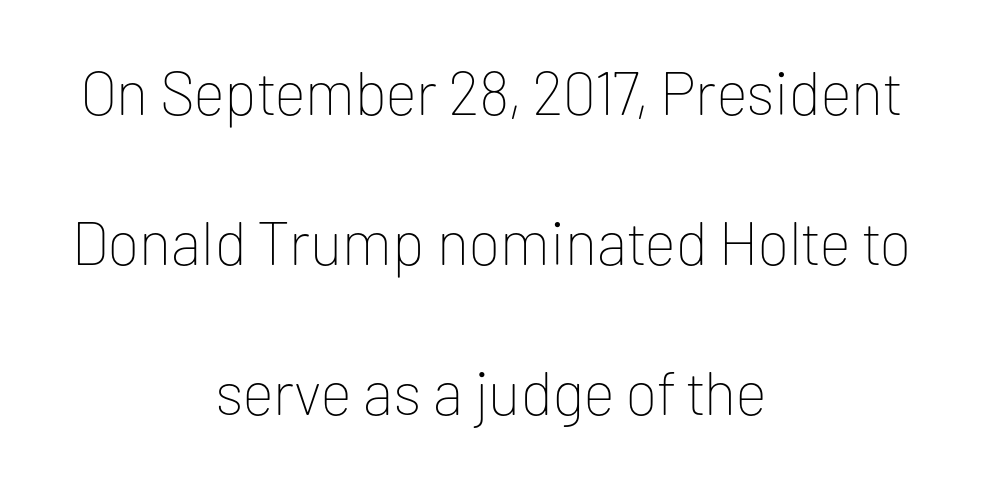
{"serif": "no", "italic": "no", "bold": "no", "weight": "thin", "width": "normal", "stroke_contrast": "low", "x_height": "medium", "monospaced": "no", "underline": "no", "align": "center", "line_spacing": "loose", "line_spacing_ratio": 2.46, "letter_spacing": "normal", "letter_spacing_em": 0.0, "glyph_px": 61}
